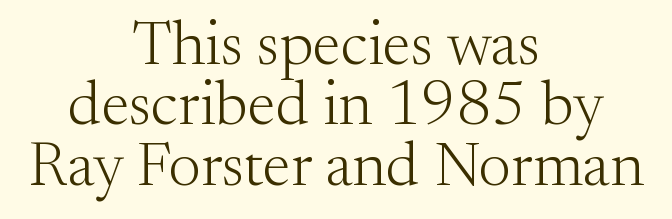
Each letter keeps its own natural width here, so spacing adapts to shape. The designer went with a serif here, giving each stem small feet. Notice how the passage keeps no hard edge, just a central spine. Notice how the stems are strictly vertical — no italics here. Descenders hang freely into open space.
